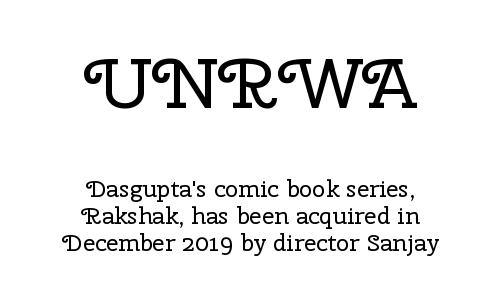
The image shows 71 px regular-weight serif type, upright; set centered, tight line spacing (1.13x), normal letter spacing, not underlined; the first (top) block is 2.96x larger; low stroke contrast and a medium x-height.
